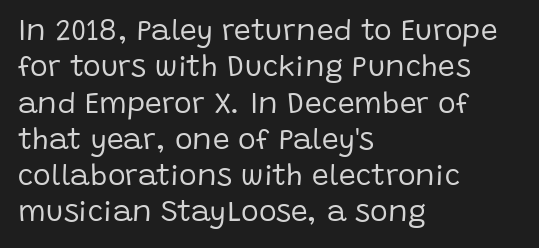
{"serif": "no", "italic": "no", "bold": "no", "weight": "regular", "width": "normal", "stroke_contrast": "low", "x_height": "large", "monospaced": "no", "underline": "no", "align": "left", "line_spacing_ratio": 1.21, "letter_spacing": "normal", "letter_spacing_em": 0.0, "glyph_px": 30}
